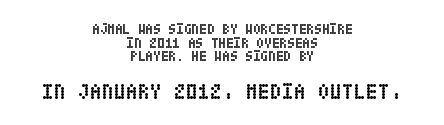
{"italic": "no", "bold": "yes", "underline": "no", "align": "center", "line_spacing": "tight", "line_spacing_ratio": 0.97, "letter_spacing": "normal", "letter_spacing_em": 0.0, "larger_block": "second", "size_ratio": 1.57, "glyph_px": 22}
